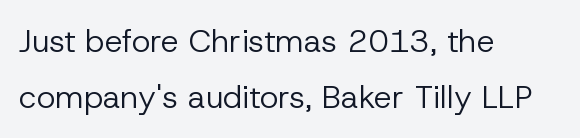
The foot of each line stays bare and open. The face looks like a standard text weight, possibly lighter. Nope, not italic — everything's standing straight. The typesetter chose a ragged-right arrangement here.
